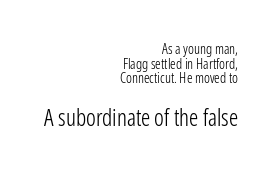
These lines stack with their right ends in a neat column. The type sits square on the baseline with zero lean. Is the lower block the larger one? Yes — the lower block carries the bigger type. Rows of type sit shoulder to shoulder in the vertical direction. No chunkiness to these letters — they're not bold.
